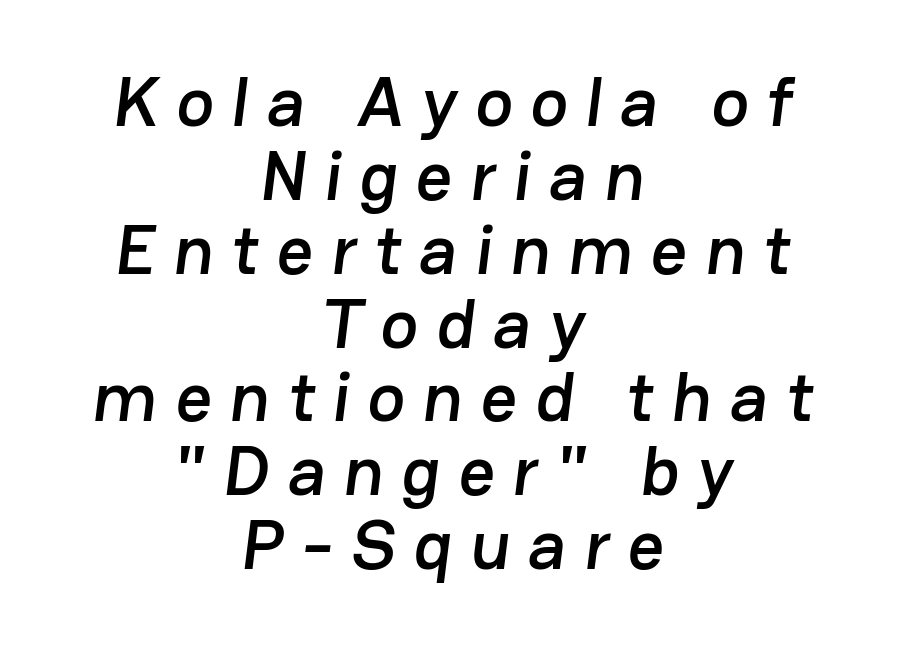
The image shows 71 px sans-serif type; set centered, tight line spacing (1.04x), unusually wide letter spacing (+0.25 em), not underlined; low stroke contrast and a medium x-height.
